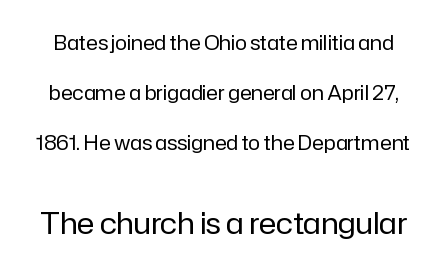
The image shows 30 px regular-weight sans-serif type, upright; set loose line spacing (2.49x), normal letter spacing, not underlined; the second (bottom) block is 1.5x larger; low stroke contrast and a medium x-height.
